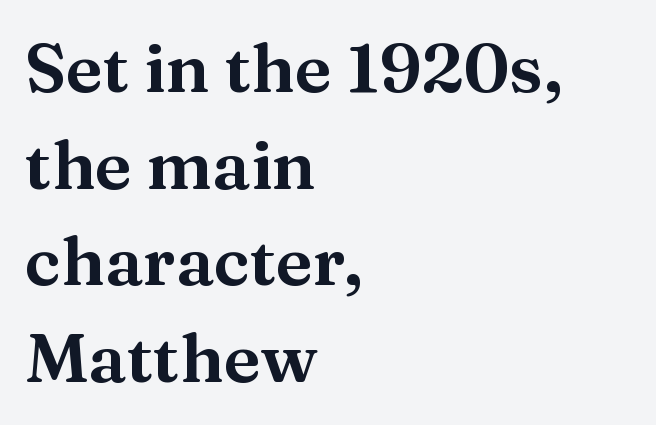
Q: Is the text italic (slanted)? A: No, it is upright.
Q: Is the typeface a serif or a sans-serif typeface? A: Serif.
Q: Is the text underlined? A: No.
Q: How is the paragraph aligned? A: Left-aligned.
Q: Is the spacing between letters normal or unusually wide? A: Normal.
Q: Is the spacing between lines tight, normal or loose? A: Normal.
Q: Width (condensed, normal, or wide)? A: Wide.
Q: Stroke contrast? A: Medium.
Q: x-height? A: Medium.
Q: Monospaced? A: No.
